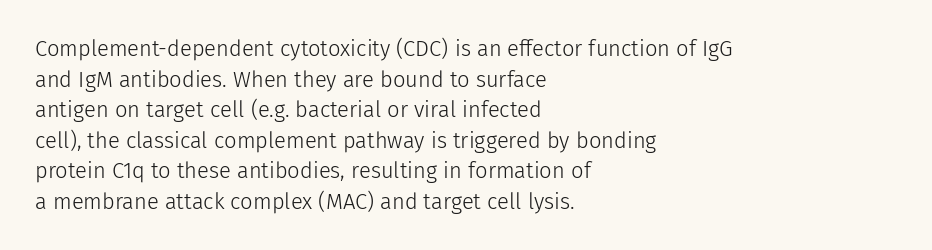
Here the glyphs are tracked normally, forming tight word shapes. This sample keeps an unexceptional amount of space between lines. Every character sits straight up, as roman type does. Each stroke keeps to a modest, everyday thickness or less. This rendering uses left alignment, leaving the right contour irregular. Descenders are the only things crossing below the line.
